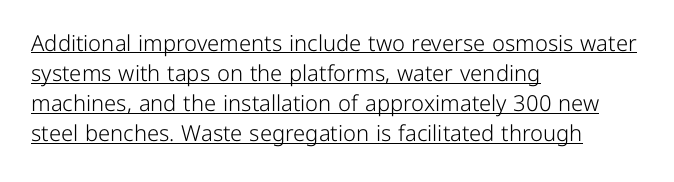
{"italic": "no", "bold": "no", "underline": "yes", "align": "left", "line_spacing": "normal", "line_spacing_ratio": 1.37, "letter_spacing": "normal", "letter_spacing_em": 0.0, "glyph_px": 22}
